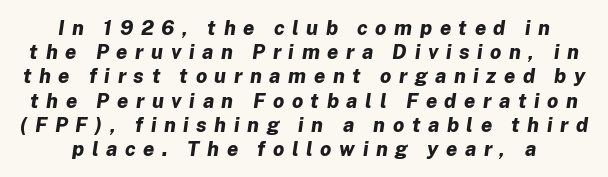
{"italic": "yes", "lean": "right", "slant_degrees": 8, "bold": "yes", "underline": "no", "line_spacing_ratio": 1.21, "letter_spacing": "wide", "letter_spacing_em": 0.38, "glyph_px": 20}
